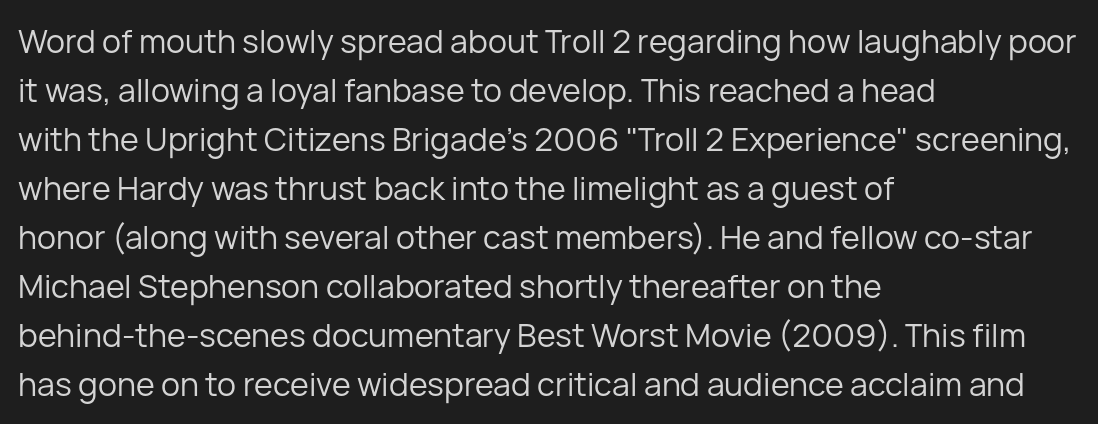
The image shows 32 px regular-weight sans-serif type, upright; set left-aligned, normal line spacing (1.53x), normal letter spacing, not underlined; low stroke contrast and a medium x-height.
